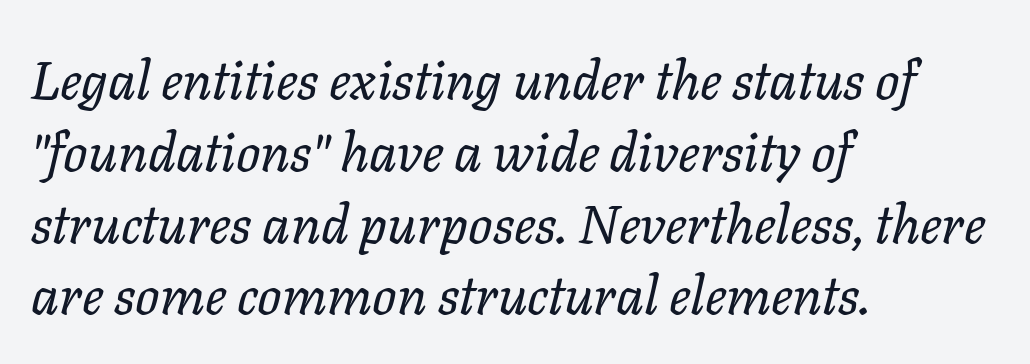
Italic? Definitely — the glyphs are oblique. In CSS terms this would be text-align: left. Descender tails drop into unmarked territory. This reads as an unemphasized weight, regular at the heaviest.
